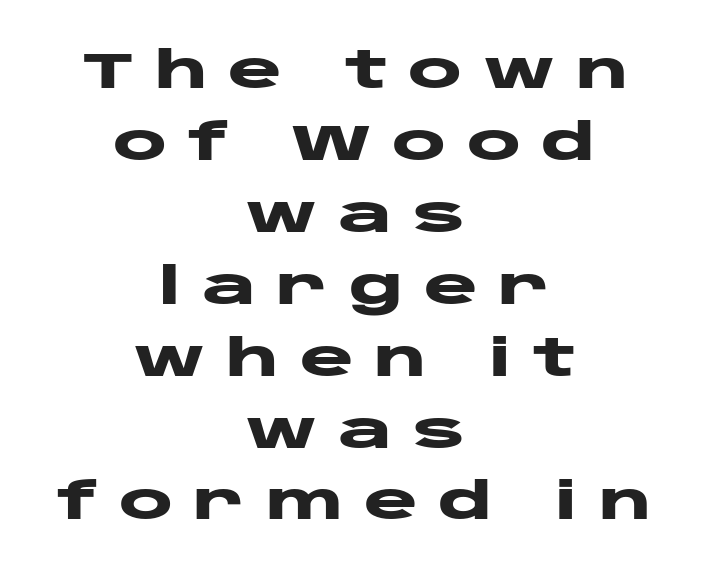
Q: Is the text bold? A: Yes.
Q: Is the text italic (slanted)? A: No, it is upright.
Q: Is the typeface a serif or a sans-serif typeface? A: Sans-serif.
Q: Is the text underlined? A: No.
Q: How is the paragraph aligned? A: Centered.
Q: Is the spacing between letters normal or unusually wide? A: Unusually wide.
Q: Is the spacing between lines tight, normal or loose? A: Normal.
Q: Width (condensed, normal, or wide)? A: Wide.
Q: Stroke contrast? A: Low.
Q: x-height? A: Large.
Q: Monospaced? A: No.
